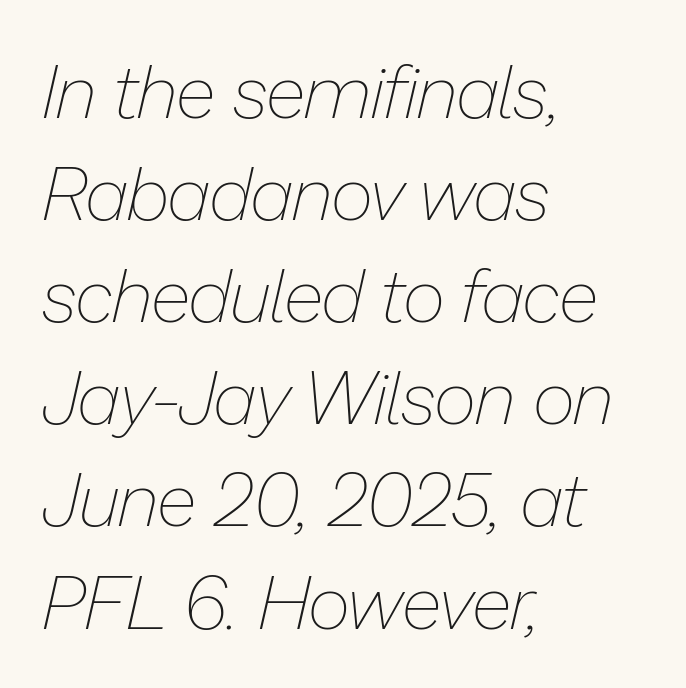
The image shows 74 px thin type, italic (leaning right); set left-aligned, normal line spacing (1.38x), normal letter spacing, not underlined; low stroke contrast and a medium x-height.
